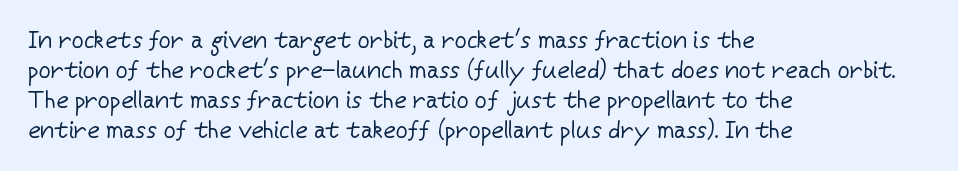
{"italic": "no", "bold": "no", "underline": "no", "align": "left", "line_spacing": "normal", "line_spacing_ratio": 1.25, "letter_spacing": "normal", "letter_spacing_em": 0.0, "glyph_px": 24}
